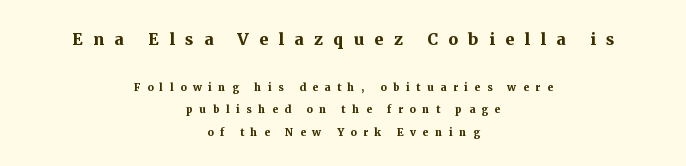
The image shows 22 px bold type, upright; set centered, normal line spacing (1.6x), unusually wide letter spacing (+0.47 em), not underlined; the first (top) block is 1.57x larger.
